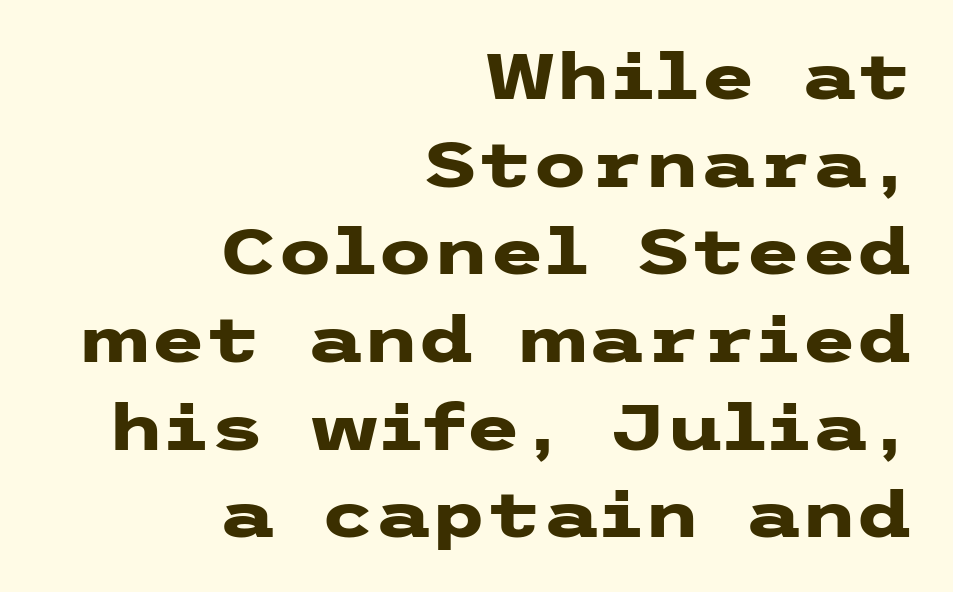
The image shows 64 px heavy, wide sans-serif type, upright; set right-aligned, normal line spacing (1.37x), normal letter spacing, not underlined; low stroke contrast and a medium x-height.
